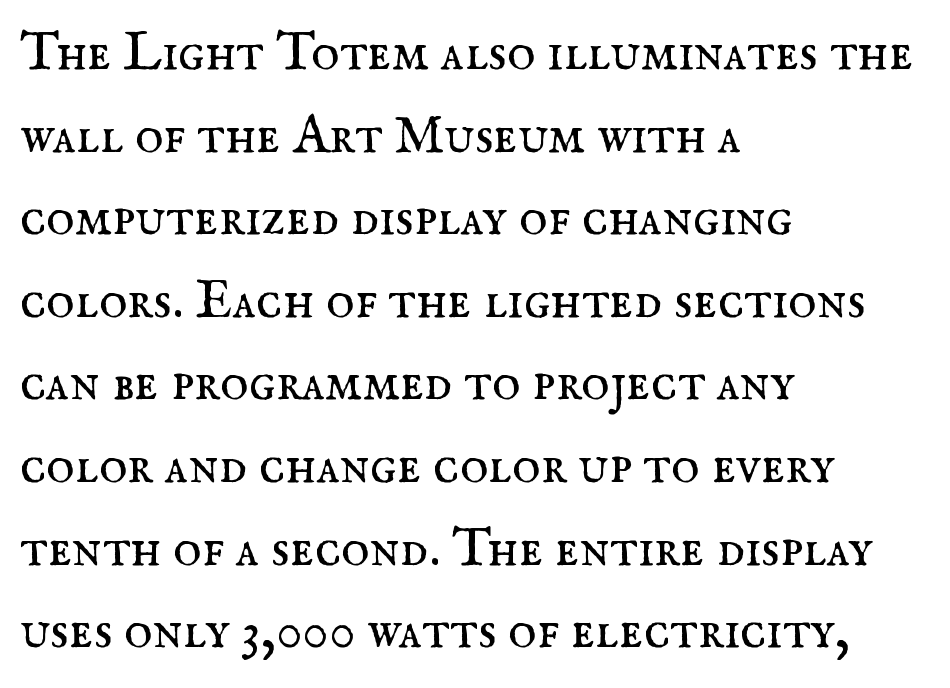
The image shows 54 px regular-weight serif type, upright; set left-aligned, normal line spacing (1.53x), normal letter spacing, not underlined; medium stroke contrast and a small x-height.
